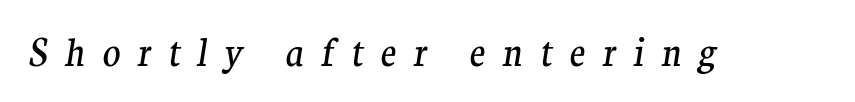
The characters are drawn with everyday or finer stroke widths. No word sits above an underline. Is the letter spacing exaggerated? Yes — the characters are pushed far apart. Are there feet on the stems? There are — it's a serif. Posture: slanted.
